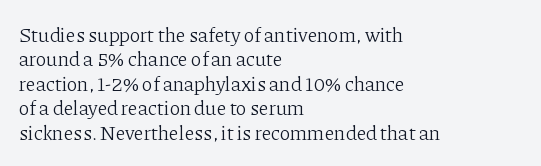
The image shows 20 px text type, upright; set left-aligned, line spacing 1.22x, normal letter spacing, not underlined.
